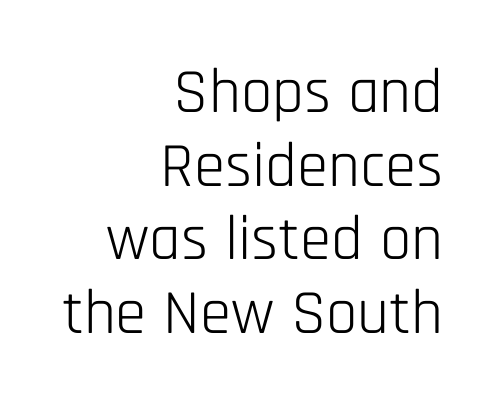
Q: Is the text bold? A: No.
Q: Is the text italic (slanted)? A: No, it is upright.
Q: Is the typeface a serif or a sans-serif typeface? A: Sans-serif.
Q: Is the text underlined? A: No.
Q: How is the paragraph aligned? A: Right-aligned.
Q: Is the spacing between letters normal or unusually wide? A: Normal.
Q: Width (condensed, normal, or wide)? A: Condensed.
Q: Stroke contrast? A: Low.
Q: x-height? A: Large.
Q: Monospaced? A: No.
